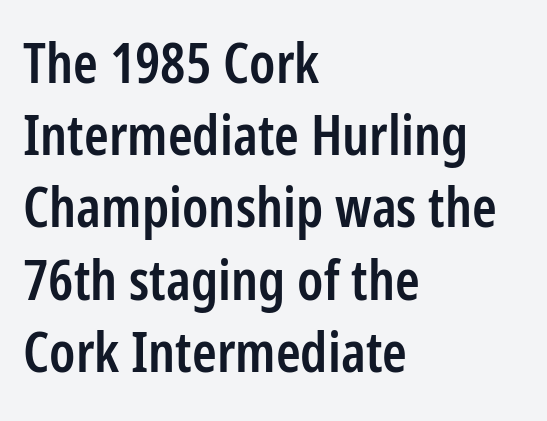
{"serif": "no", "italic": "no", "bold": "semi", "weight": "semibold", "width": "condensed", "stroke_contrast": "low", "x_height": "medium", "monospaced": "no", "underline": "no", "align": "left", "line_spacing": "normal", "line_spacing_ratio": 1.29, "letter_spacing": "normal", "letter_spacing_em": 0.0, "glyph_px": 56}
